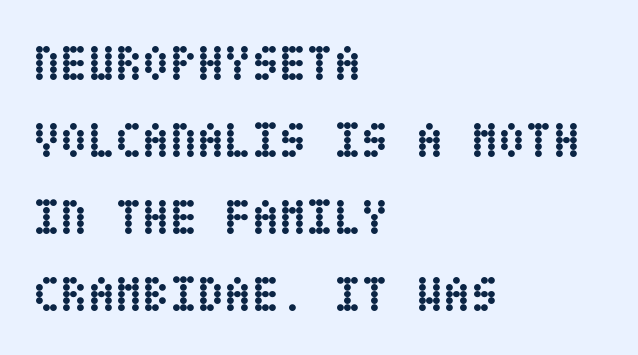
{"italic": "no", "bold": "yes", "weight": "semibold", "width": "condensed", "stroke_contrast": "low", "x_height": "large", "underline": "no", "align": "left", "line_spacing": "normal", "line_spacing_ratio": 1.54, "letter_spacing": "normal", "letter_spacing_em": 0.0, "glyph_px": 50}
